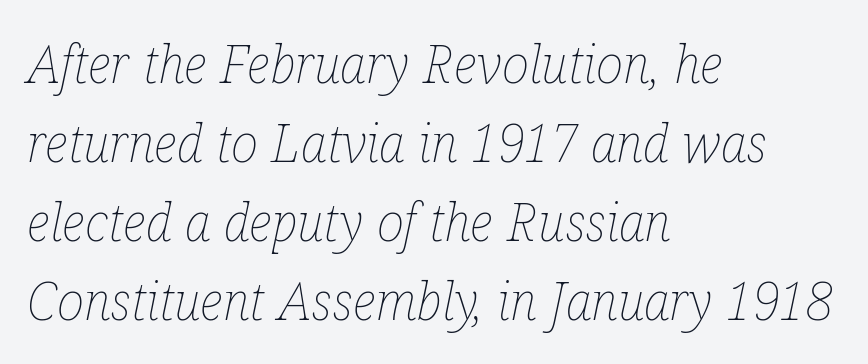
The strokes carry an ordinary text weight at most. In CSS terms this would be text-align: left. The letters advance in unequal steps, a hallmark of proportional type. The specimen reads as italic at a glance.
